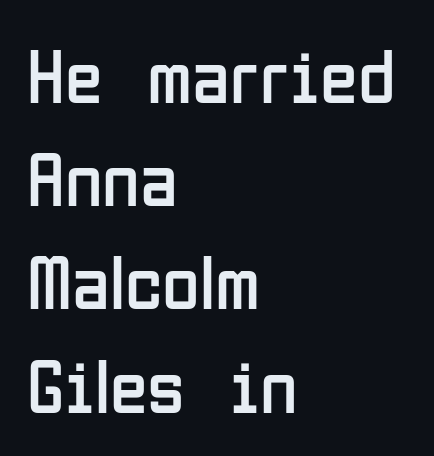
Summary of weight: not heavy and not bold. Evenly set lines give the paragraph a standard silhouette. Line starts are locked; line ends wander. Nope, no serifs anywhere on these letters.
